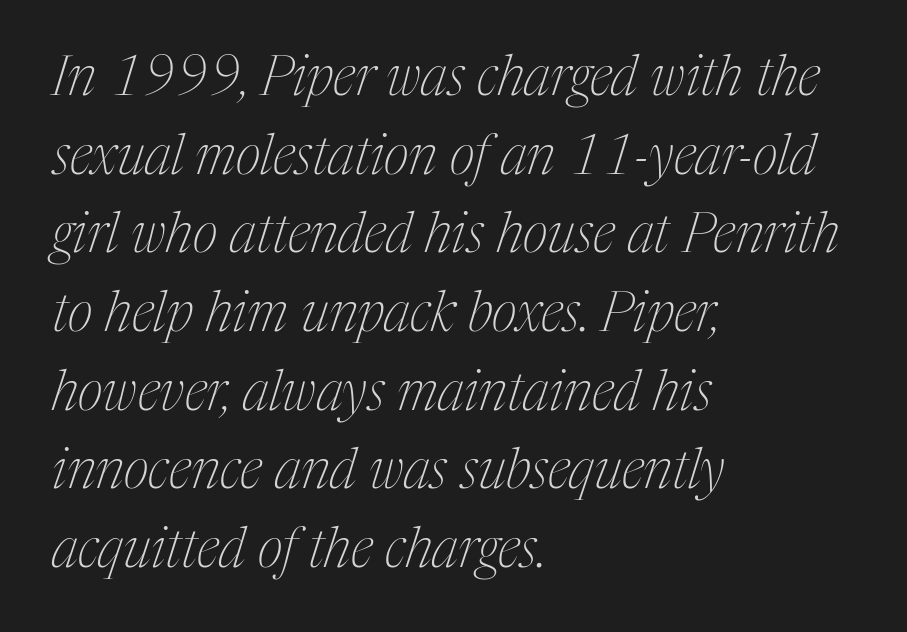
A typesetter would call this leading conventional body-copy spacing. The passage shown is typeset with a serif family. A quiet, ordinary-to-light weight characterises the typeface. The words here are not underlined.
